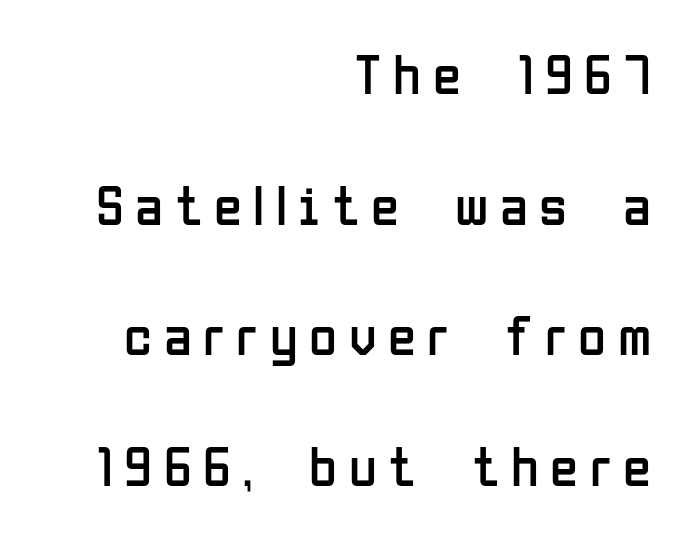
The image shows 57 px regular-weight, condensed sans-serif type, upright; set right-aligned, loose line spacing (2.29x), unusually wide letter spacing (+0.2 em), not underlined; low stroke contrast and a medium x-height.
